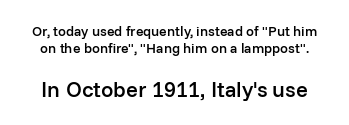
Q: Is the text bold? A: Semi-bold.
Q: Is the text italic (slanted)? A: No, it is upright.
Q: Is the text underlined? A: No.
Q: Is the spacing between letters normal or unusually wide? A: Normal.
Q: Is the spacing between lines tight, normal or loose? A: Normal.
Q: Which block of text is set in a larger size, the first (top) or the second (bottom)? A: The second (bottom) one.
